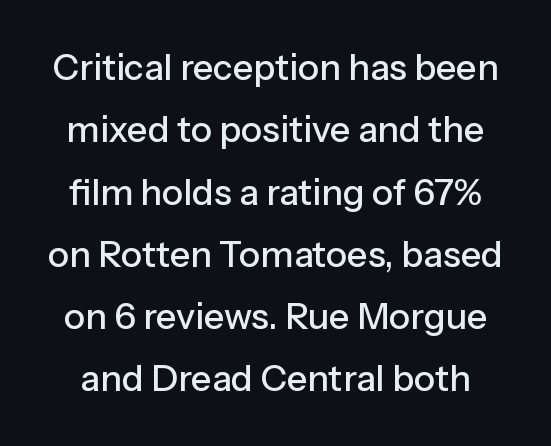
The image shows 36 px sans-serif type, upright; set line spacing 1.73x, normal letter spacing, not underlined; low stroke contrast and a medium x-height.
